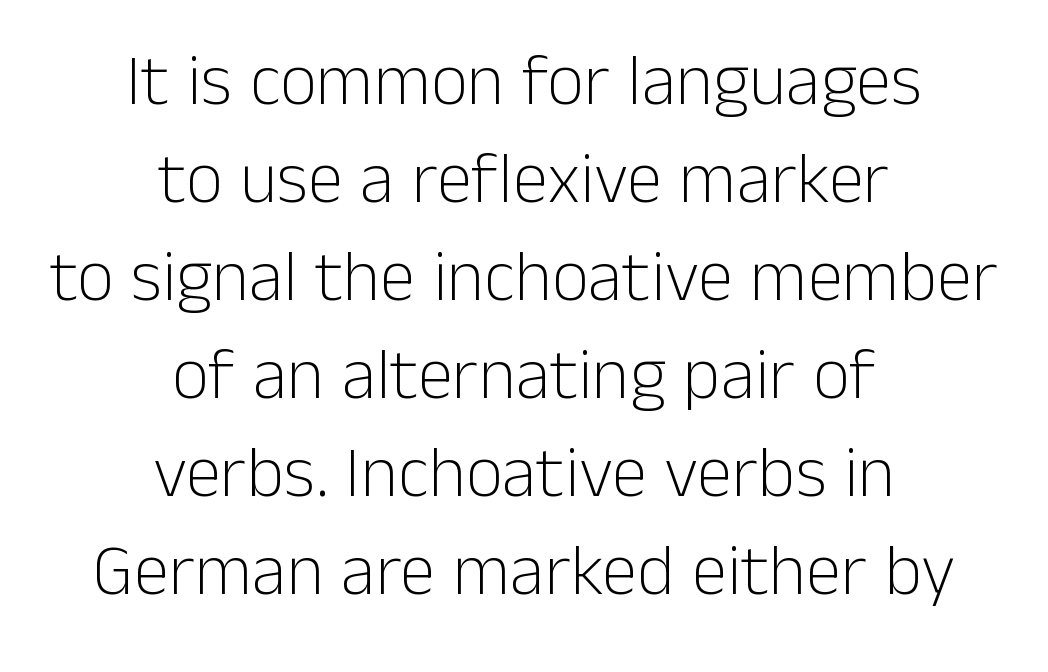
The image shows 72 px light sans-serif type, upright; set centered, normal line spacing (1.36x), normal letter spacing, not underlined; low stroke contrast and a medium x-height.
